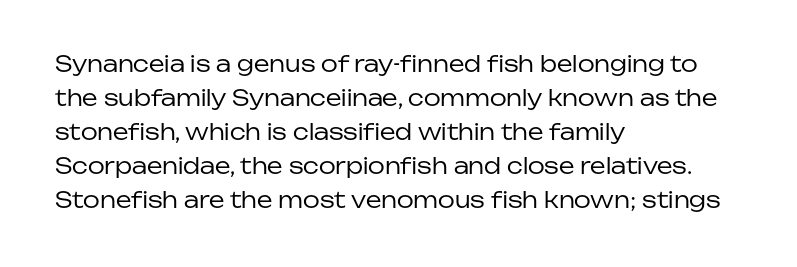
The image shows 22 px text type, upright; set left-aligned, normal line spacing (1.54x), normal letter spacing, not underlined.
